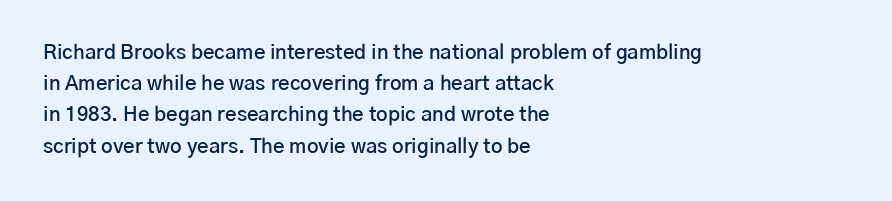
Q: Is the text bold? A: Semi-bold.
Q: Is the text italic (slanted)? A: No, it is upright.
Q: Is the text underlined? A: No.
Q: How is the paragraph aligned? A: Left-aligned.
Q: Is the spacing between letters normal or unusually wide? A: Normal.
Q: Is the spacing between lines tight, normal or loose? A: Normal.
